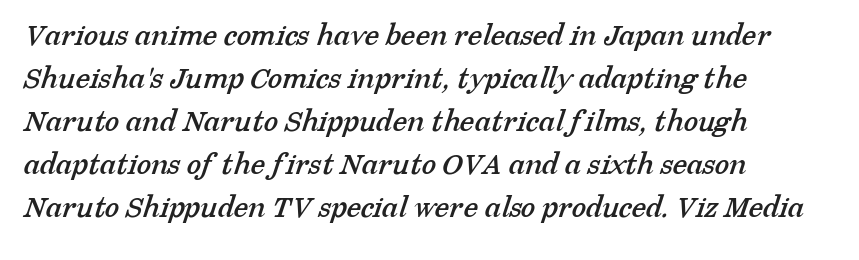
The area under the type is left untouched. The passage shown stacks its lines at a standard gap. You could call the tracking neutral — neither tight nor loose. The font family rendered here belongs to the serif group. Think of a printed novel: that variable character pitch is what you see here.
